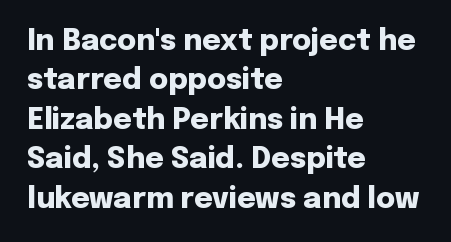
{"serif": "no", "italic": "no", "bold": "yes", "weight": "heavy", "width": "normal", "stroke_contrast": "low", "x_height": "medium", "monospaced": "no", "underline": "no", "align": "left", "line_spacing": "normal", "line_spacing_ratio": 1.36, "letter_spacing": "normal", "letter_spacing_em": 0.0, "glyph_px": 29}
